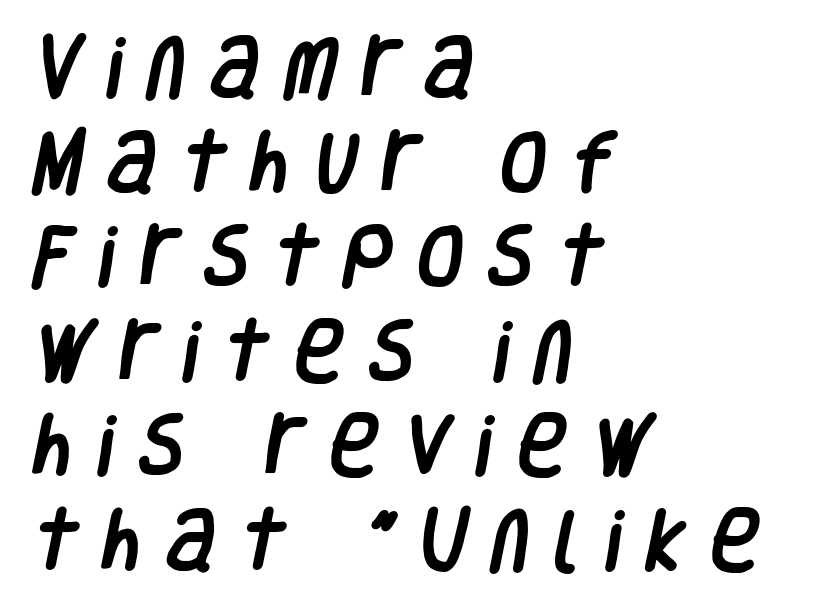
A typesetter would call this proportional, since set widths differ per character. These lines are composed in type without serifs. The rendering inserts visible extra space after every character. Summary of vertical rhythm: regular, with standard interline spacing.
